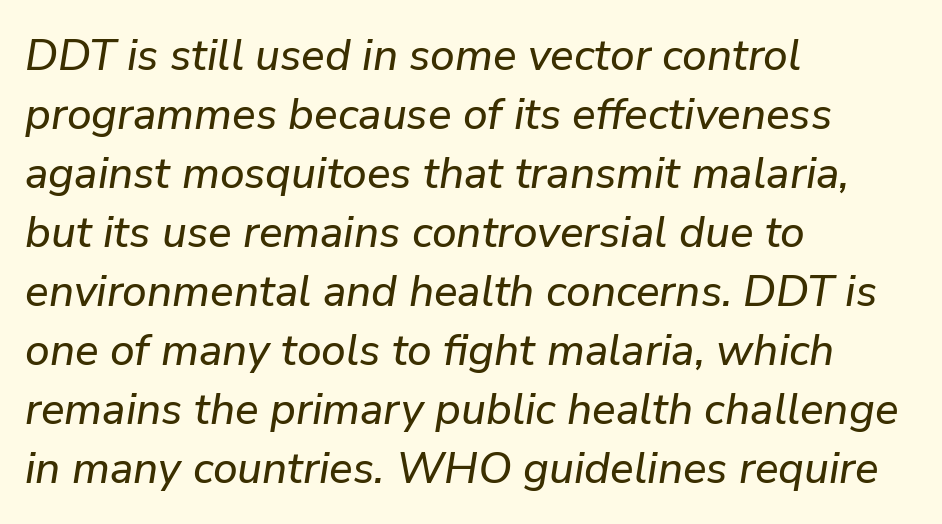
Q: Is the text italic (slanted)? A: Yes, it leans right by about 9 degrees.
Q: Is the text underlined? A: No.
Q: How is the paragraph aligned? A: Left-aligned.
Q: Is the spacing between letters normal or unusually wide? A: Normal.
Q: Is the spacing between lines tight, normal or loose? A: Normal.
Q: Width (condensed, normal, or wide)? A: Normal.
Q: Stroke contrast? A: Low.
Q: x-height? A: Medium.
Q: Monospaced? A: No.
